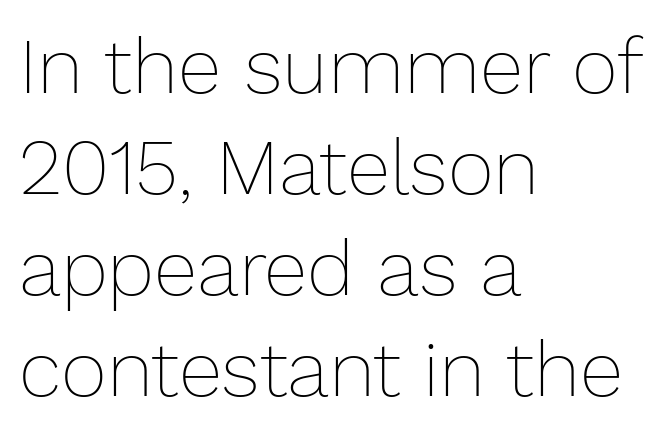
The image shows 79 px thin type, upright; set left-aligned, normal line spacing (1.28x), normal letter spacing, not underlined; low stroke contrast and a medium x-height.
